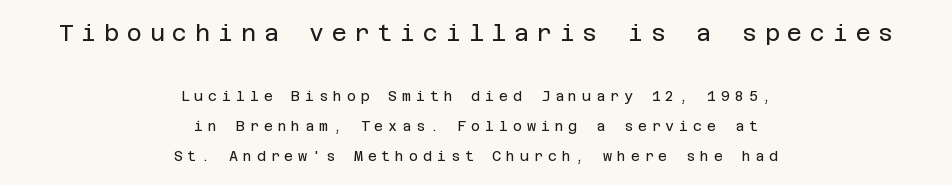
Posture: vertical. Whoever set this made the first block the dominant, larger element. The passage shown has open, widely tracked lettering throughout. Weight class: somewhere from thin through regular.
